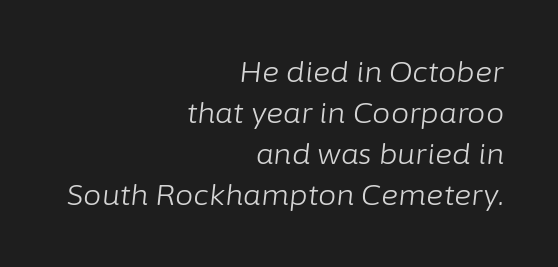
The image shows 29 px light type, italic (leaning right); set right-aligned, normal line spacing (1.41x), normal letter spacing, not underlined; low stroke contrast and a medium x-height.
